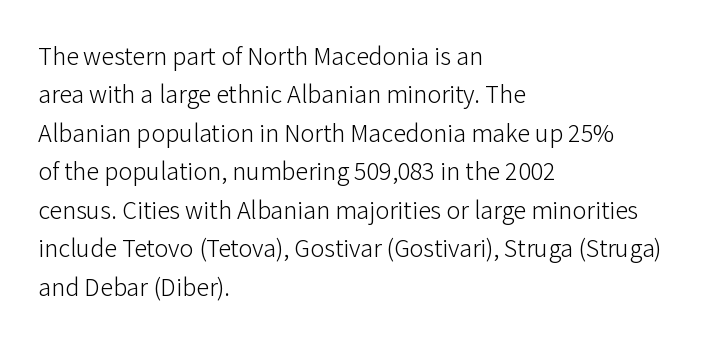
{"italic": "no", "bold": "no", "underline": "no", "align": "left", "line_spacing": "normal", "line_spacing_ratio": 1.48, "letter_spacing": "normal", "letter_spacing_em": 0.0, "glyph_px": 26}
